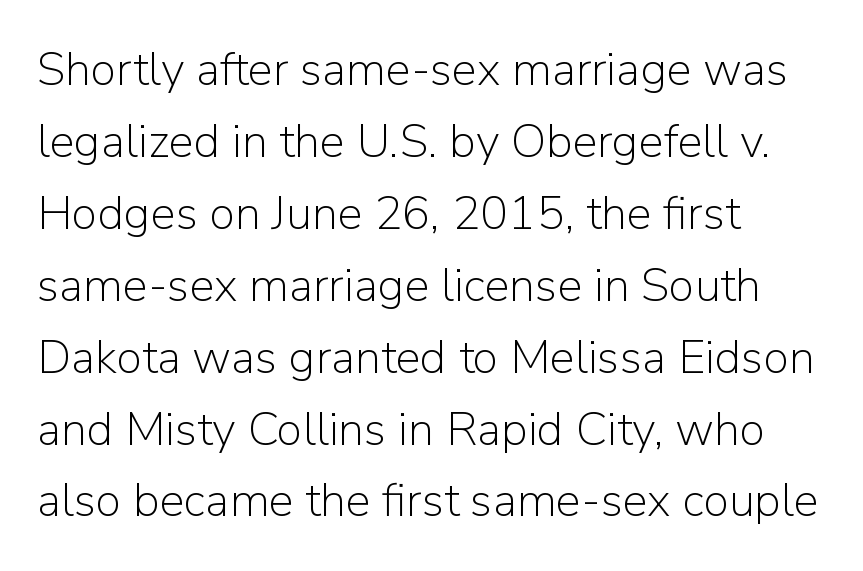
The face looks like a standard text weight, possibly lighter. The passage shown is typed in a proportional face where columns would drift. The space directly below the letters is spotless. Short and long lines alike share a common starting point at left. The space between consecutive lines is moderate.
